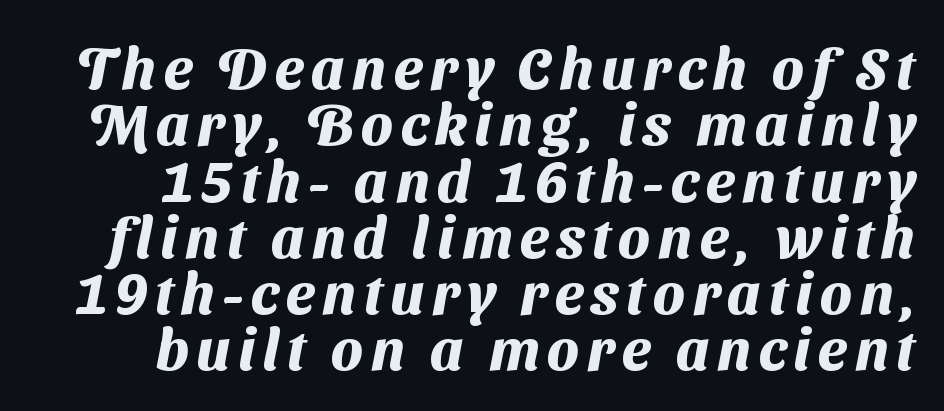
{"serif": "no", "bold": "yes", "weight": "heavy", "width": "normal", "stroke_contrast": "medium", "x_height": "medium", "monospaced": "no", "underline": "no", "line_spacing": "tight", "line_spacing_ratio": 0.97, "glyph_px": 58}
